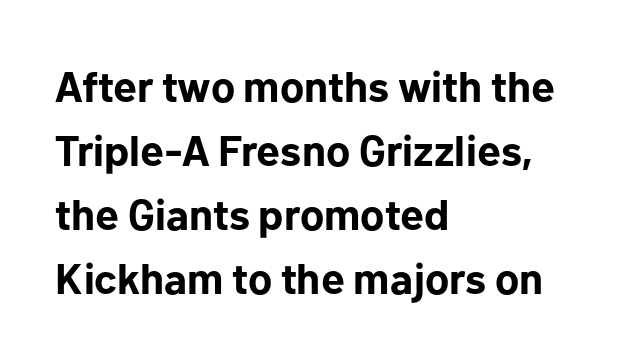
The image shows 43 px bold sans-serif type, upright; set left-aligned, normal line spacing (1.49x), normal letter spacing, not underlined; low stroke contrast and a medium x-height.
